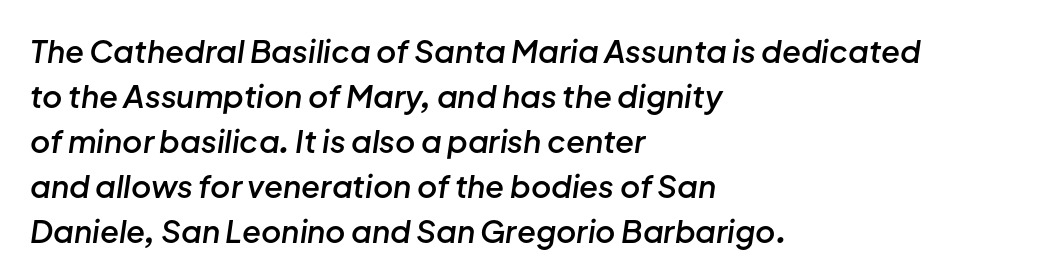
{"italic": "yes", "lean": "right", "slant_degrees": 8, "bold": "semi", "weight": "semibold", "width": "normal", "stroke_contrast": "low", "x_height": "medium", "monospaced": "no", "underline": "no", "align": "left", "line_spacing": "normal", "line_spacing_ratio": 1.45, "letter_spacing": "normal", "letter_spacing_em": 0.0, "glyph_px": 31}
